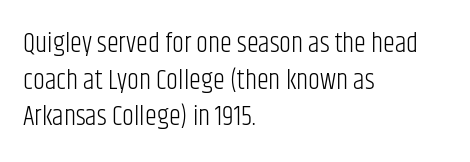
Q: Is the text bold? A: No.
Q: Is the text italic (slanted)? A: No, it is upright.
Q: Is the text underlined? A: No.
Q: How is the paragraph aligned? A: Left-aligned.
Q: Is the spacing between letters normal or unusually wide? A: Normal.
Q: Is the spacing between lines tight, normal or loose? A: Normal.
